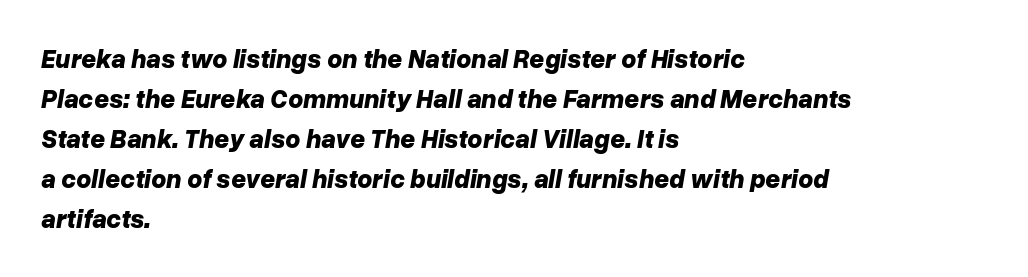
{"italic": "yes", "lean": "right", "slant_degrees": 10, "bold": "yes", "underline": "no", "align": "left", "line_spacing": "normal", "line_spacing_ratio": 1.54, "letter_spacing": "normal", "letter_spacing_em": 0.0, "glyph_px": 26}
